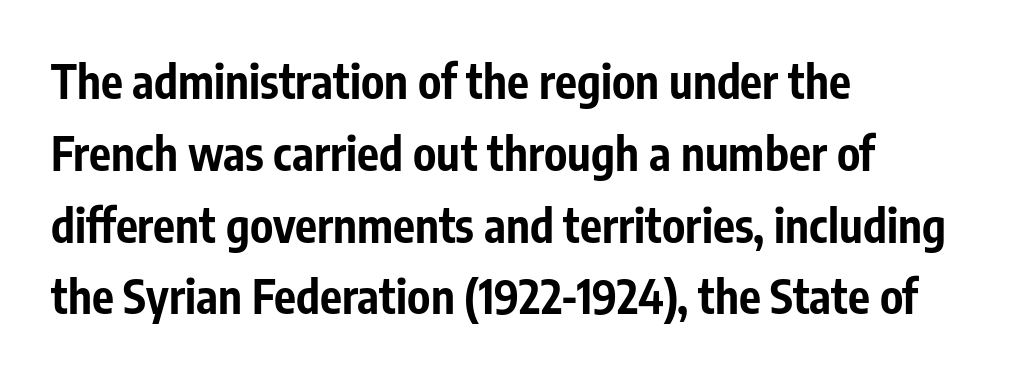
The image shows 46 px bold, condensed sans-serif type, upright; set left-aligned, normal line spacing (1.56x), normal letter spacing, not underlined; low stroke contrast and a medium x-height.
